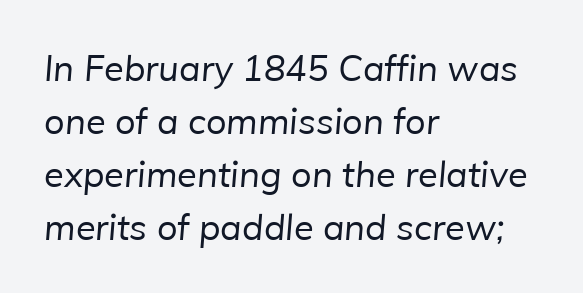
The image shows 36 px regular-weight sans-serif type; set left-aligned, normal line spacing (1.47x), normal letter spacing, not underlined; low stroke contrast and a medium x-height.
